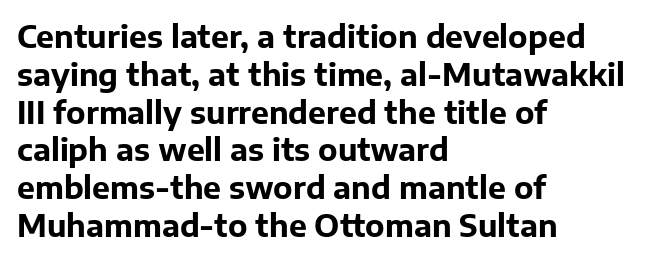
Q: Is the text bold? A: Yes.
Q: Is the text italic (slanted)? A: No, it is upright.
Q: Is the typeface a serif or a sans-serif typeface? A: Sans-serif.
Q: Is the text underlined? A: No.
Q: How is the paragraph aligned? A: Left-aligned.
Q: Is the spacing between letters normal or unusually wide? A: Normal.
Q: Is the spacing between lines tight, normal or loose? A: Normal.
Q: Width (condensed, normal, or wide)? A: Normal.
Q: Stroke contrast? A: Low.
Q: x-height? A: Medium.
Q: Monospaced? A: No.
